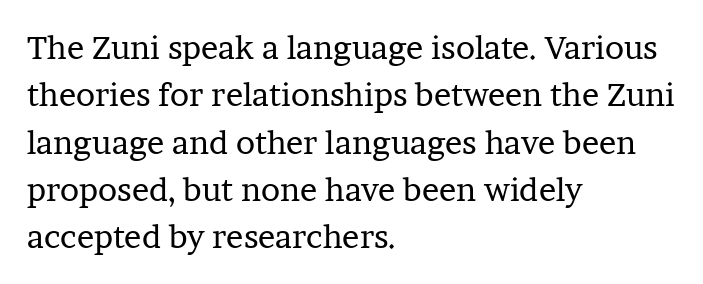
Q: Is the text bold? A: No.
Q: Is the text italic (slanted)? A: No, it is upright.
Q: Is the typeface a serif or a sans-serif typeface? A: Serif.
Q: Is the text underlined? A: No.
Q: How is the paragraph aligned? A: Left-aligned.
Q: Is the spacing between letters normal or unusually wide? A: Normal.
Q: Is the spacing between lines tight, normal or loose? A: Normal.
Q: Width (condensed, normal, or wide)? A: Normal.
Q: Stroke contrast? A: Low.
Q: x-height? A: Medium.
Q: Monospaced? A: No.
